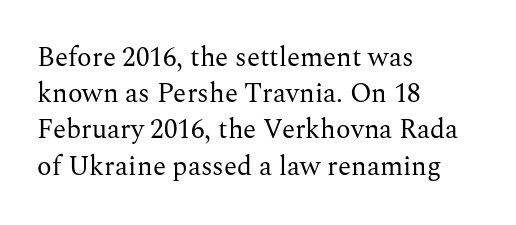
Q: Is the text bold? A: No.
Q: Is the text italic (slanted)? A: No, it is upright.
Q: Is the text underlined? A: No.
Q: How is the paragraph aligned? A: Left-aligned.
Q: Is the spacing between letters normal or unusually wide? A: Normal.
Q: Is the spacing between lines tight, normal or loose? A: Normal.
